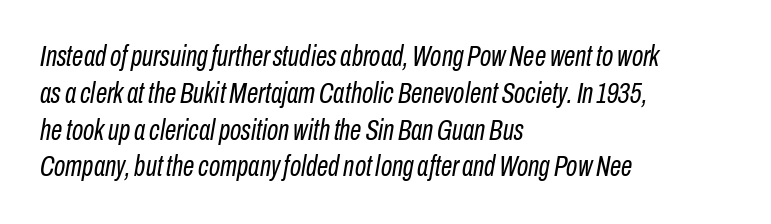
The image shows 29 px regular-weight, condensed type, italic (leaning right); set left-aligned, normal line spacing (1.27x), normal letter spacing, not underlined; low stroke contrast and a medium x-height.
